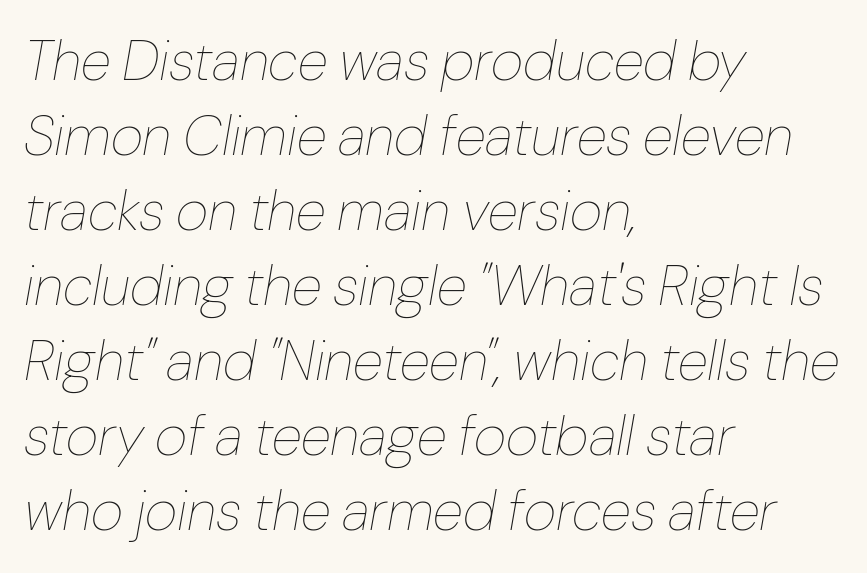
{"italic": "yes", "lean": "right", "slant_degrees": 10, "bold": "no", "weight": "thin", "width": "normal", "stroke_contrast": "low", "x_height": "medium", "monospaced": "no", "underline": "no", "align": "left", "line_spacing": "normal", "line_spacing_ratio": 1.34, "letter_spacing": "normal", "letter_spacing_em": 0.0, "glyph_px": 56}
